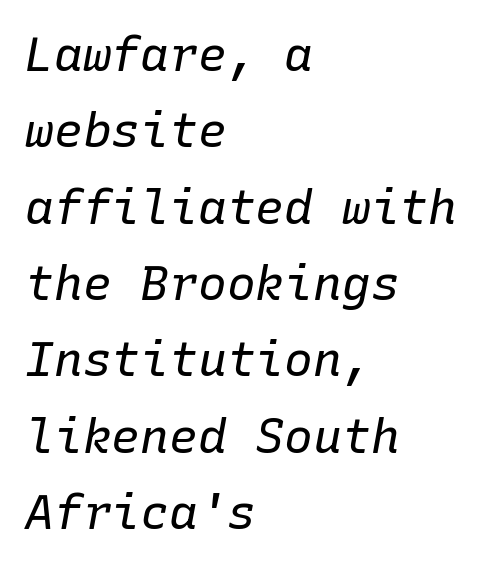
Q: Is the text bold? A: No.
Q: Is the text italic (slanted)? A: Yes, it leans right by about 10 degrees.
Q: Is the text underlined? A: No.
Q: How is the paragraph aligned? A: Left-aligned.
Q: Is the spacing between letters normal or unusually wide? A: Normal.
Q: Is the spacing between lines tight, normal or loose? A: Normal.
Q: Width (condensed, normal, or wide)? A: Normal.
Q: Stroke contrast? A: Low.
Q: x-height? A: Medium.
Q: Monospaced? A: Yes.
